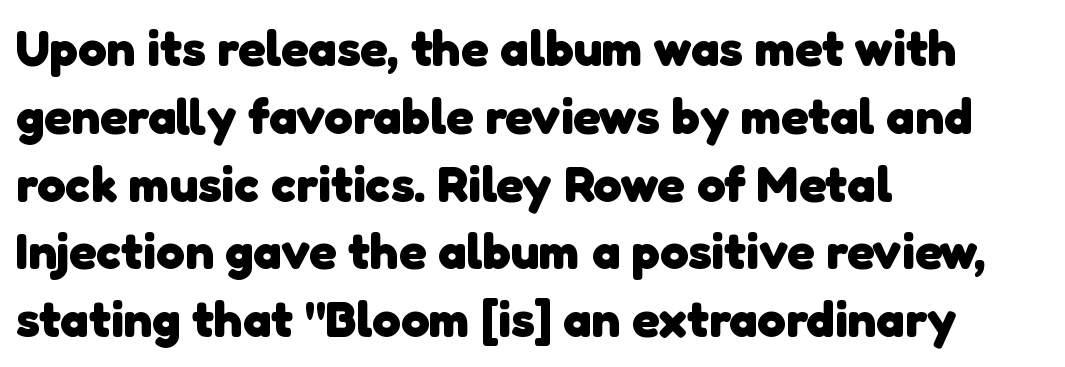
Q: Is the text bold? A: Yes.
Q: Is the typeface a serif or a sans-serif typeface? A: Sans-serif.
Q: Is the text underlined? A: No.
Q: How is the paragraph aligned? A: Left-aligned.
Q: Is the spacing between letters normal or unusually wide? A: Normal.
Q: Is the spacing between lines tight, normal or loose? A: Normal.
Q: Width (condensed, normal, or wide)? A: Normal.
Q: Stroke contrast? A: Low.
Q: x-height? A: Medium.
Q: Monospaced? A: No.
